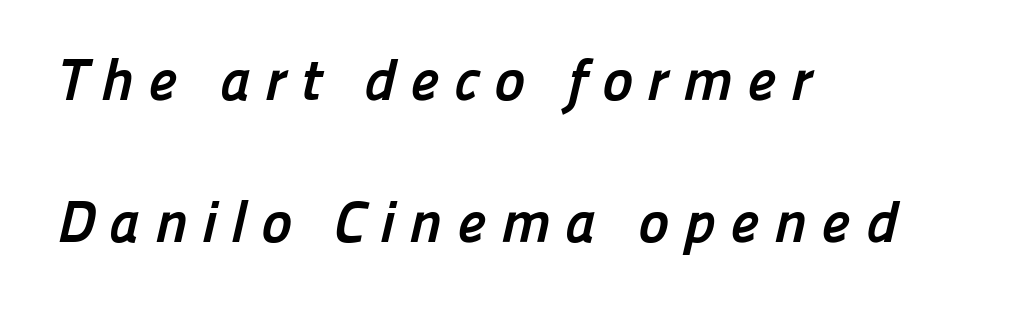
The image shows 59 px semibold sans-serif type; set left-aligned, loose line spacing (2.4x), unusually wide letter spacing (+0.24 em), not underlined; low stroke contrast and a medium x-height.
